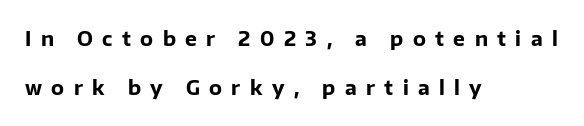
{"italic": "no", "bold": "yes", "underline": "no", "align": "left", "line_spacing": "loose", "line_spacing_ratio": 2.46, "letter_spacing": "wide", "letter_spacing_em": 0.47, "glyph_px": 20}
